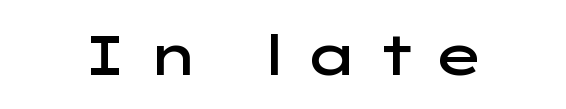
Does extra space separate the letters? Yes, quite a lot of it. Note the varied advance widths — an 'i' is clearly narrower than an 'm'. The letters are semibold — heavier than regular but short of a full bold. Is this a sans? Yes — the strokes have no serifs.
